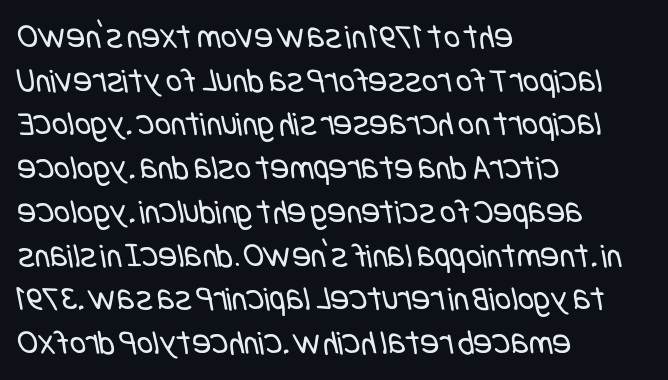
Letters rest on an invisible, unmarked baseline. Reading down the block, your eye returns to a fixed left position each line. Does the type have serifs? No, each stem ends abruptly. These glyphs show unthickened strokes, regular width or finer. Short note: letters normally spaced.
